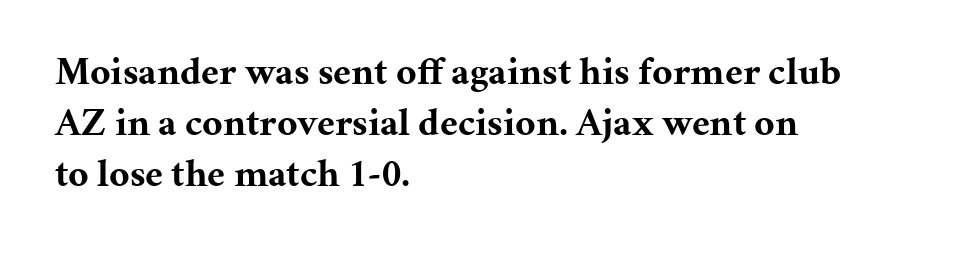
The image shows 39 px bold serif type, upright; set left-aligned, normal line spacing (1.31x), normal letter spacing, not underlined; medium stroke contrast and a medium x-height.
